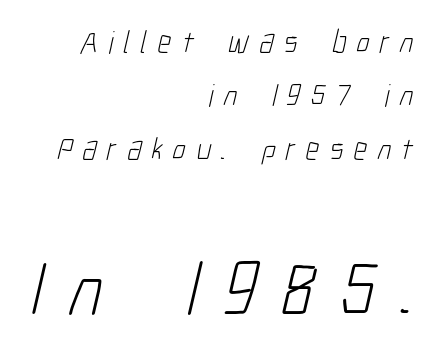
Spacing verdict: proportional, widths tailored to each character. The letters look calm and open, with moderate or lighter stems. Characters follow at a spacing far wider than the type designer built in. A student would call this right alignment; a typographer would say flush right, rag left.
